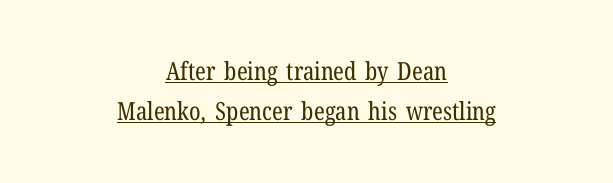
The image shows 25 px text type, upright; set centered, normal line spacing (1.59x), normal letter spacing, underlined.
